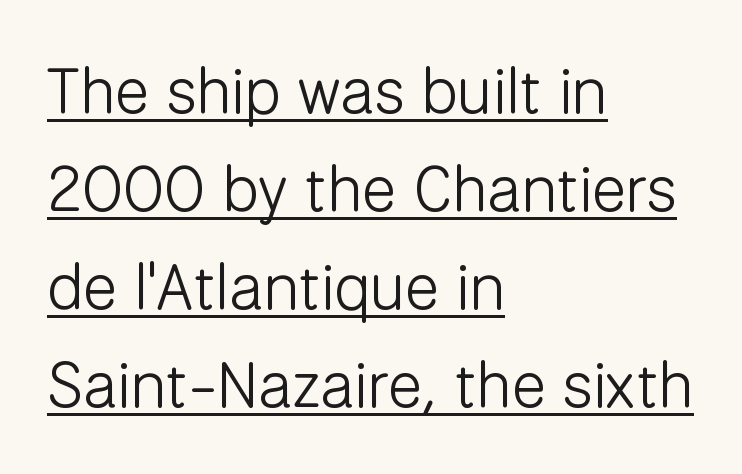
Quick note: not italic, upright. Honestly, the row spacing looks completely unremarkable. Students, observe the line beneath the letters — that is underlining. The gaps between neighbouring characters are ordinary and unremarkable. This sample has the flowing, uneven cadence of proportional lettering. Stem width sits at or under what a default text font uses.
